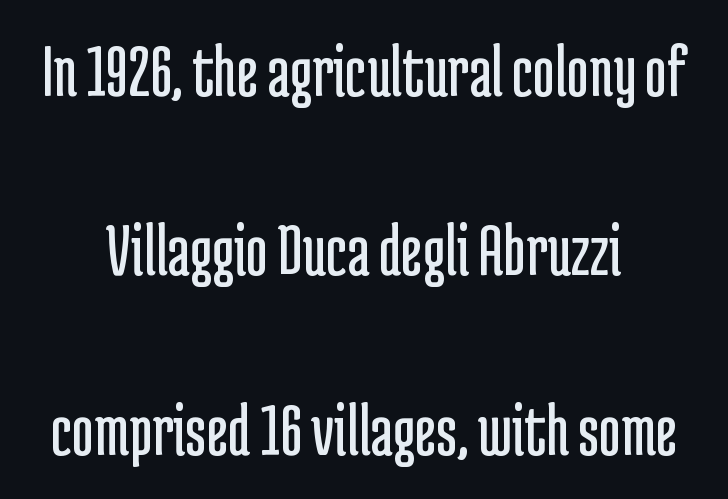
Q: Is the text bold? A: No.
Q: Is the text italic (slanted)? A: No, it is upright.
Q: Is the typeface a serif or a sans-serif typeface? A: Sans-serif.
Q: Is the text underlined? A: No.
Q: How is the paragraph aligned? A: Centered.
Q: Is the spacing between letters normal or unusually wide? A: Normal.
Q: Is the spacing between lines tight, normal or loose? A: Loose.
Q: Width (condensed, normal, or wide)? A: Condensed.
Q: Stroke contrast? A: Low.
Q: x-height? A: Medium.
Q: Monospaced? A: No.
